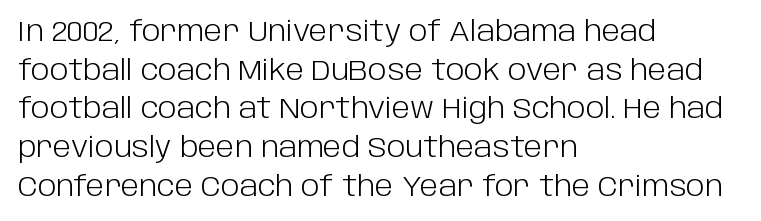
{"serif": "no", "italic": "no", "bold": "no", "weight": "light", "width": "normal", "stroke_contrast": "low", "x_height": "large", "monospaced": "no", "underline": "no", "align": "left", "line_spacing": "normal", "line_spacing_ratio": 1.38, "letter_spacing": "normal", "letter_spacing_em": 0.0, "glyph_px": 28}
